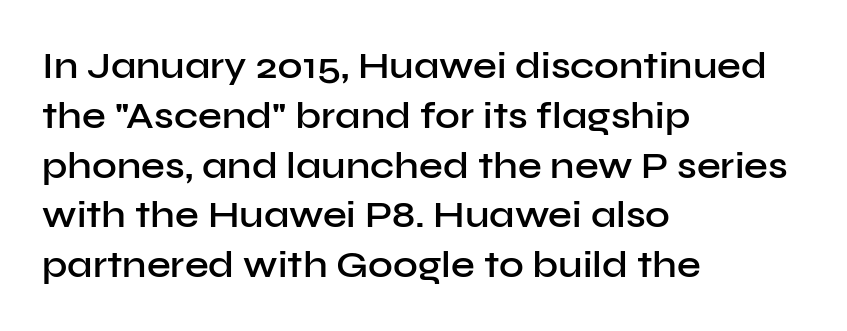
Do the letters lean? They stand straight. Moderately thickened strokes mark this as semibold type. This is sans-serif lettering, the kind often seen on screens and signage. The paragraph shown leans on its left margin. Here the designer chose a conventional face with non-uniform glyph widths. This block has exactly the height ordinary leading produces.
